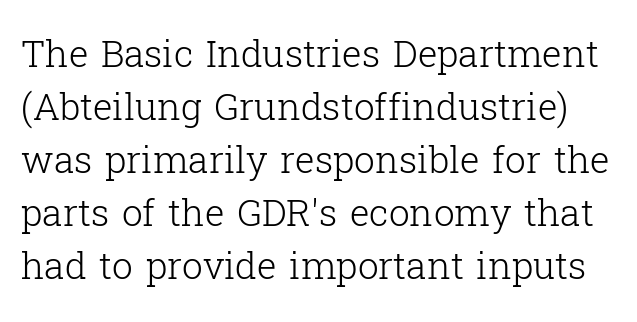
If you drew a line through each stem, it would be perfectly vertical. Letters have the restrained weight of plain body copy at most. The glyphs are unaccompanied by any horizontal stroke below them. Typographically, this falls in the serif category.
